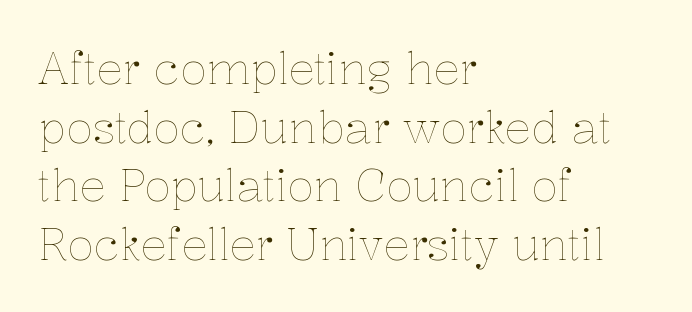
The image shows 44 px thin type, upright; set left-aligned, normal line spacing (1.33x), normal letter spacing, not underlined; low stroke contrast and a medium x-height.
